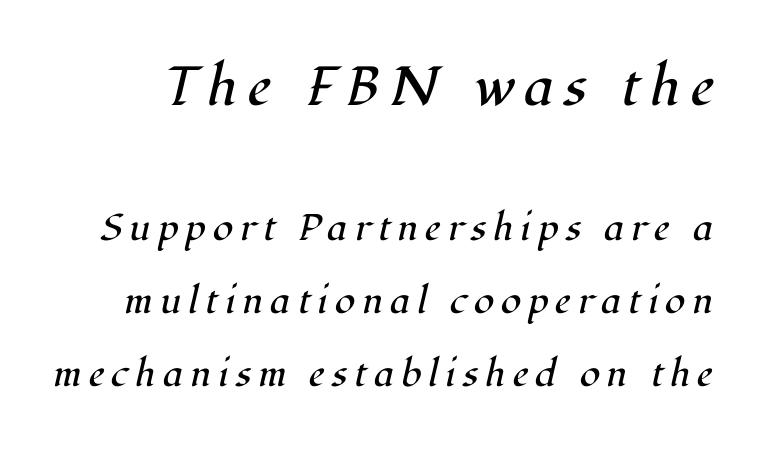
Q: Is the text bold? A: No.
Q: Is the text italic (slanted)? A: Yes, it leans right by about 12 degrees.
Q: Is the typeface a serif or a sans-serif typeface? A: Serif.
Q: Is the text underlined? A: No.
Q: Is the spacing between lines tight, normal or loose? A: Loose.
Q: Which block of text is set in a larger size, the first (top) or the second (bottom)? A: The first (top) one.
Q: Width (condensed, normal, or wide)? A: Normal.
Q: Stroke contrast? A: High.
Q: x-height? A: Medium.
Q: Monospaced? A: No.
